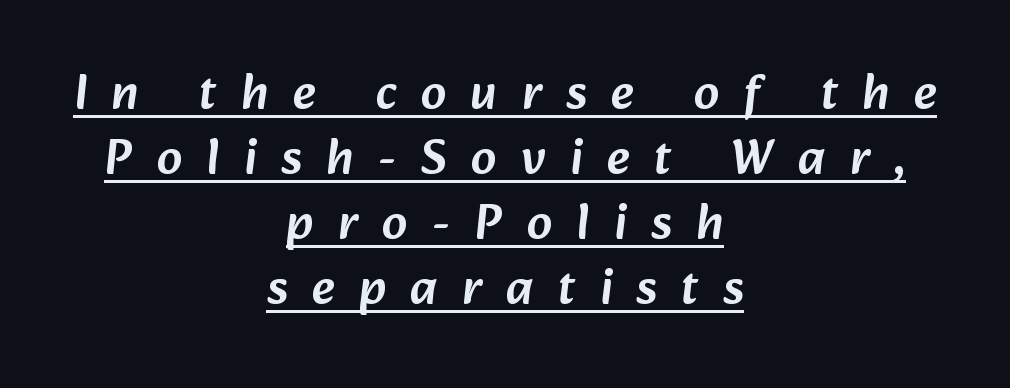
The image shows 50 px sans-serif type; set centered, normal line spacing (1.3x), unusually wide letter spacing (+0.49 em), underlined; low stroke contrast and a medium x-height.
